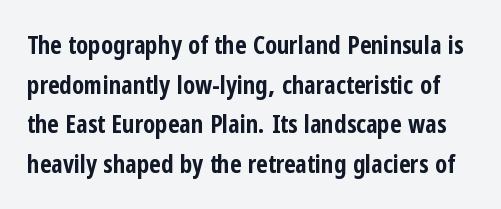
{"italic": "no", "bold": "yes", "underline": "no", "line_spacing": "normal", "line_spacing_ratio": 1.59, "letter_spacing": "normal", "letter_spacing_em": 0.0, "glyph_px": 25}
